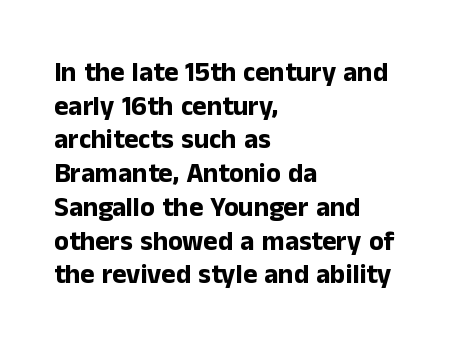
{"italic": "no", "bold": "yes", "underline": "no", "align": "left", "line_spacing": "normal", "line_spacing_ratio": 1.25, "letter_spacing": "normal", "letter_spacing_em": 0.0, "glyph_px": 27}
